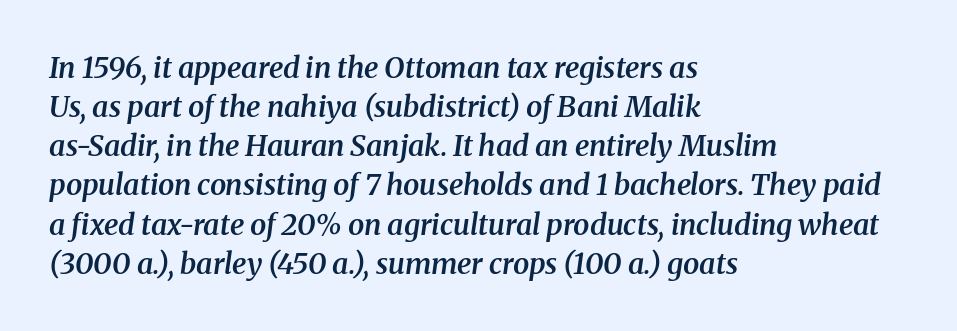
Visually the block forms a straight wall on the left and a jagged coastline on the right. Proportional: the letters do not fall into vertical columns. You can tell it's italic because the verticals aren't actually vertical. The type is set solid horizontally, with unmodified tracking.
